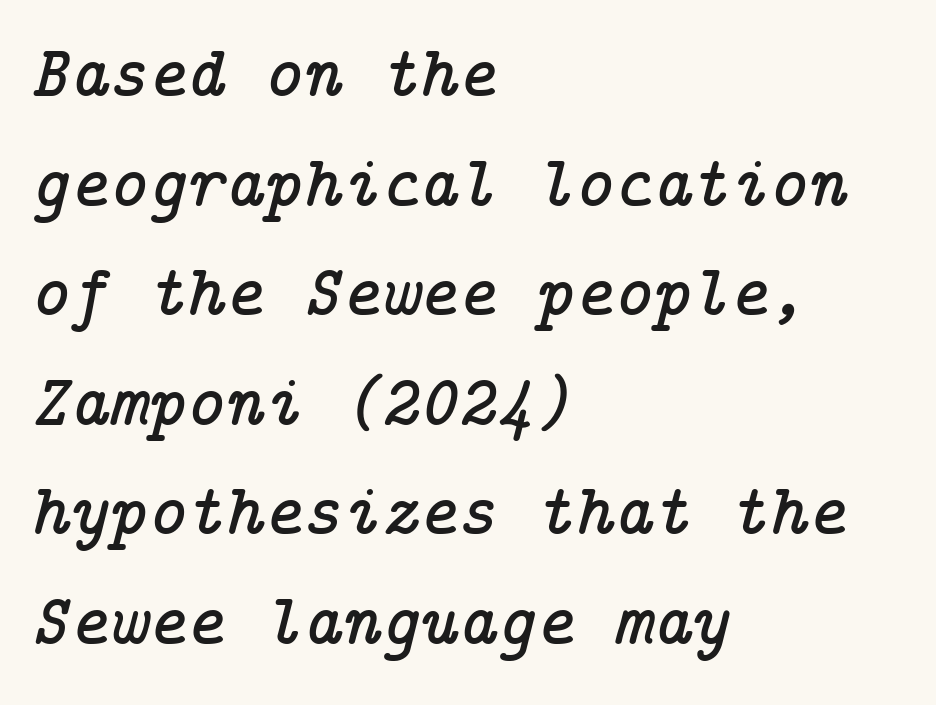
{"serif": "yes", "italic": "yes", "lean": "right", "slant_degrees": 14, "width": "normal", "stroke_contrast": "low", "x_height": "medium", "underline": "no", "align": "left", "line_spacing": "normal", "line_spacing_ratio": 1.48, "letter_spacing": "normal", "letter_spacing_em": 0.0, "glyph_px": 74}
